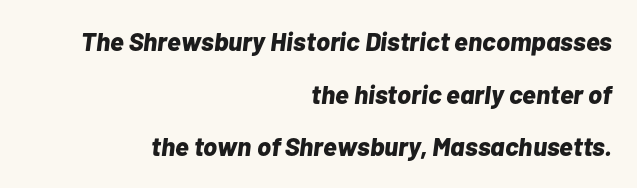
The whole block is typeset with a tilt. The tracking reads as untouched default to a designer's eye. Has an underline been added? It has not. The setting favours the right margin, as signatures and pull-quotes sometimes do. These lines stand farther apart than default settings would place them.
